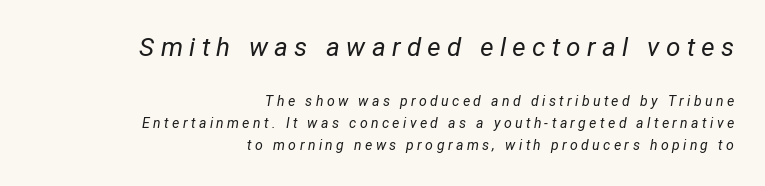
The image shows 26 px text type, italic (leaning right); set right-aligned, normal line spacing (1.58x), unusually wide letter spacing (+0.24 em), not underlined; the first (top) block is 1.86x larger.
